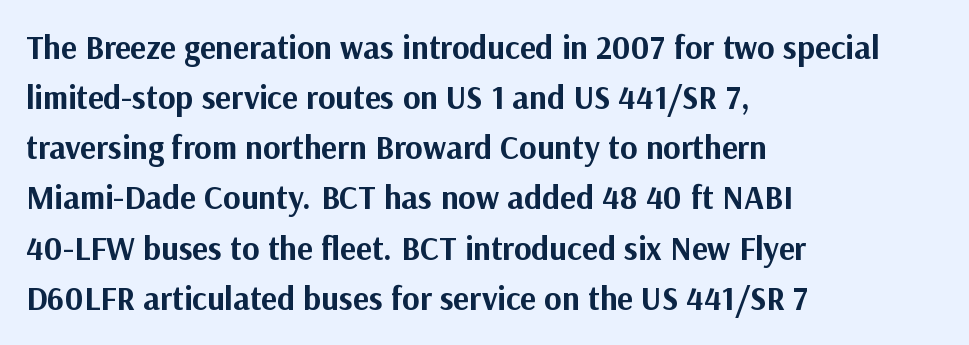
The letters are bold, with thick, heavy strokes. The lines in this sample share a left origin and differ only in where they stop. This rendering leaves character spacing at its baseline value. Font category for this specimen: sans-serif. No word sits above an underline. The passage shown is typed in a proportional face where columns would drift.
